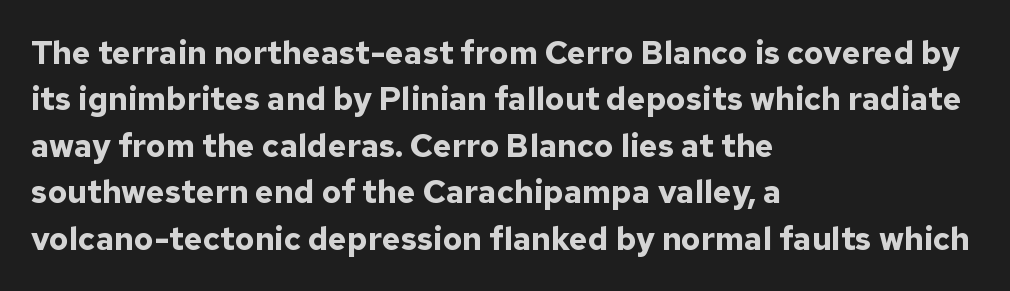
Q: Is the text bold? A: Yes.
Q: Is the text italic (slanted)? A: No, it is upright.
Q: Is the typeface a serif or a sans-serif typeface? A: Sans-serif.
Q: Is the text underlined? A: No.
Q: How is the paragraph aligned? A: Left-aligned.
Q: Is the spacing between letters normal or unusually wide? A: Normal.
Q: Is the spacing between lines tight, normal or loose? A: Normal.
Q: Width (condensed, normal, or wide)? A: Normal.
Q: Stroke contrast? A: Low.
Q: x-height? A: Medium.
Q: Monospaced? A: No.
